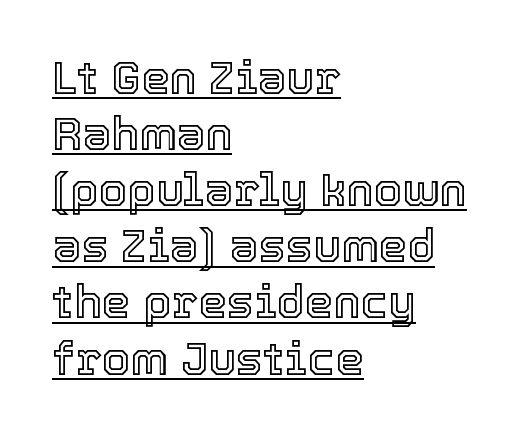
{"italic": "no", "width": "normal", "x_height": "medium", "monospaced": "no", "underline": "yes", "align": "left", "line_spacing_ratio": 1.22, "letter_spacing": "normal", "letter_spacing_em": 0.0, "glyph_px": 46}
